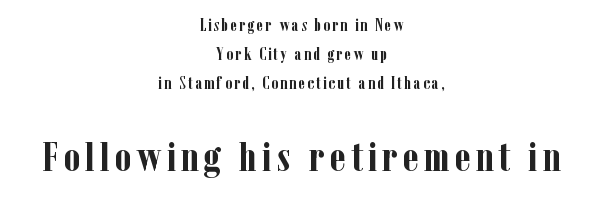
Q: Is the text bold? A: Yes.
Q: Is the text italic (slanted)? A: No, it is upright.
Q: Is the typeface a serif or a sans-serif typeface? A: Serif.
Q: Is the text underlined? A: No.
Q: How is the paragraph aligned? A: Centered.
Q: Which block of text is set in a larger size, the first (top) or the second (bottom)? A: The second (bottom) one.
Q: Width (condensed, normal, or wide)? A: Condensed.
Q: Stroke contrast? A: Low.
Q: x-height? A: Medium.
Q: Monospaced? A: No.
